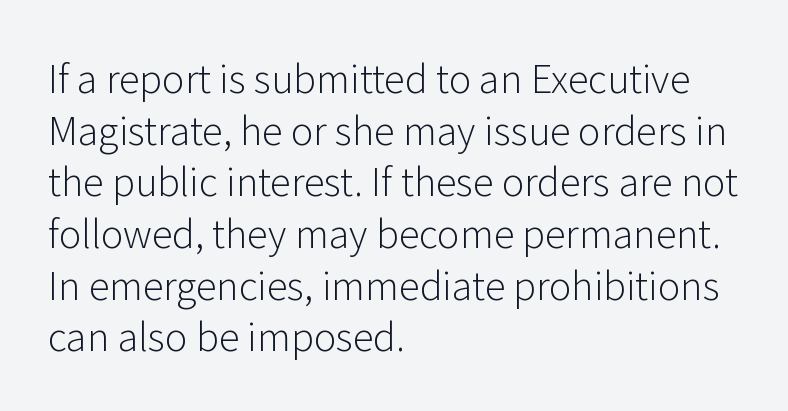
The image shows 38 px light sans-serif type, upright; set left-aligned, normal line spacing (1.36x), normal letter spacing, not underlined; low stroke contrast and a medium x-height.
